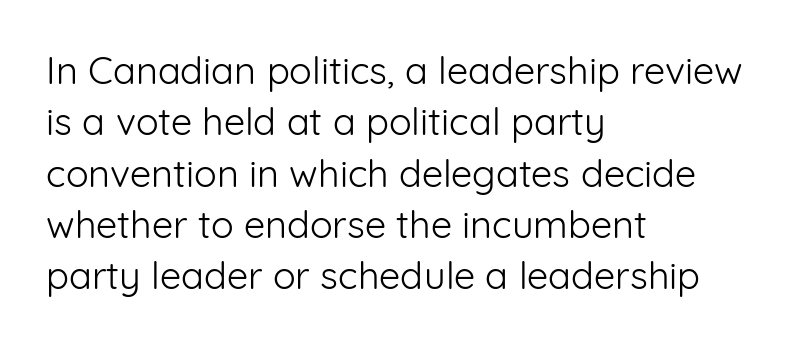
The image shows 38 px light sans-serif type, upright; set left-aligned, normal line spacing (1.35x), normal letter spacing, not underlined; low stroke contrast and a medium x-height.
